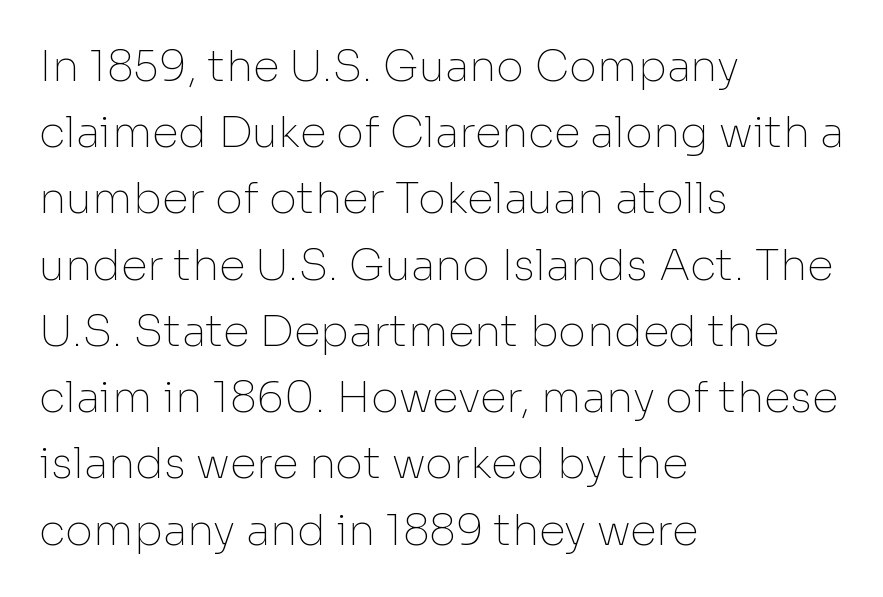
Q: Is the text bold? A: No.
Q: Is the text italic (slanted)? A: No, it is upright.
Q: Is the typeface a serif or a sans-serif typeface? A: Sans-serif.
Q: Is the text underlined? A: No.
Q: How is the paragraph aligned? A: Left-aligned.
Q: Is the spacing between letters normal or unusually wide? A: Normal.
Q: Is the spacing between lines tight, normal or loose? A: Normal.
Q: Width (condensed, normal, or wide)? A: Normal.
Q: Stroke contrast? A: Low.
Q: x-height? A: Medium.
Q: Monospaced? A: No.
